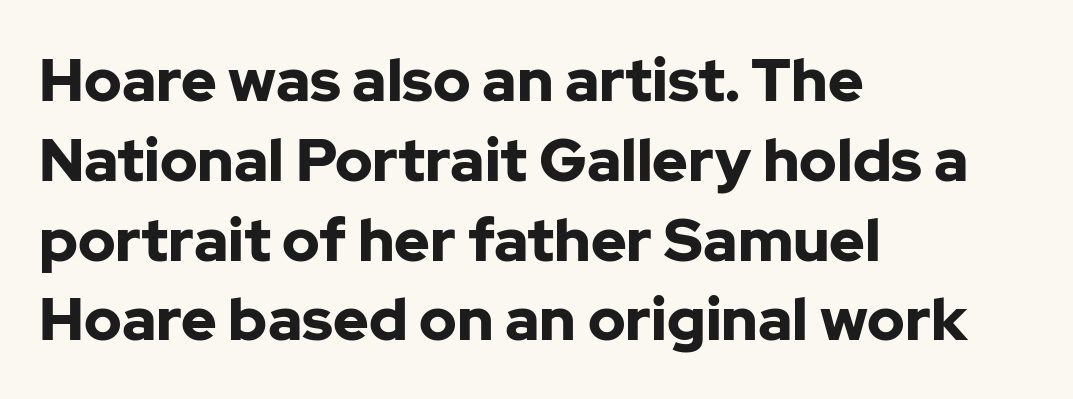
The image shows 60 px bold sans-serif type, upright; set left-aligned, normal line spacing (1.33x), normal letter spacing, not underlined; low stroke contrast and a medium x-height.
